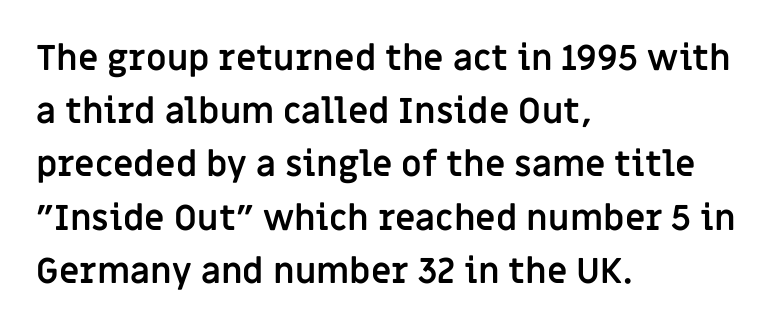
{"serif": "no", "italic": "no", "bold": "yes", "weight": "semibold", "width": "normal", "stroke_contrast": "low", "x_height": "large", "monospaced": "no", "underline": "no", "align": "left", "line_spacing": "normal", "line_spacing_ratio": 1.52, "letter_spacing": "normal", "letter_spacing_em": 0.0, "glyph_px": 35}
